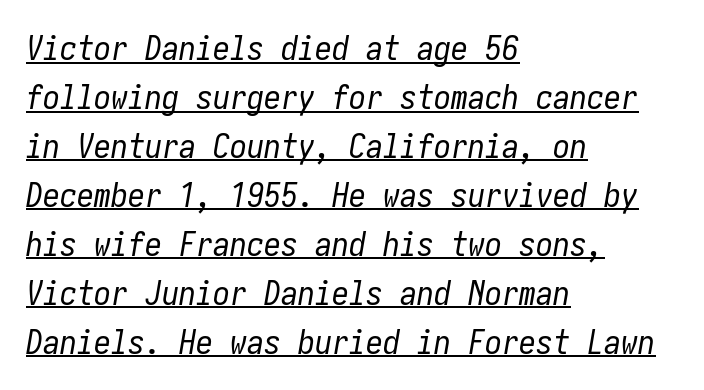
{"italic": "yes", "lean": "right", "slant_degrees": 10, "bold": "no", "weight": "regular", "width": "condensed", "stroke_contrast": "low", "x_height": "medium", "underline": "yes", "align": "left", "line_spacing": "normal", "line_spacing_ratio": 1.44, "letter_spacing": "normal", "letter_spacing_em": 0.0, "glyph_px": 34}
